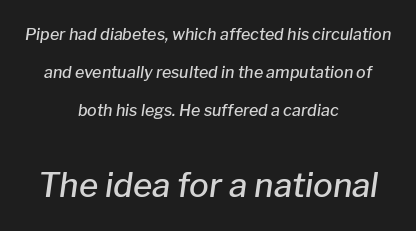
{"italic": "yes", "lean": "right", "slant_degrees": 8, "bold": "semi", "weight": "semibold", "width": "normal", "stroke_contrast": "low", "x_height": "medium", "monospaced": "no", "underline": "no", "align": "center", "line_spacing": "loose", "line_spacing_ratio": 2.39, "letter_spacing": "normal", "letter_spacing_em": 0.0, "larger_block": "second", "size_ratio": 2.06, "glyph_px": 33}
